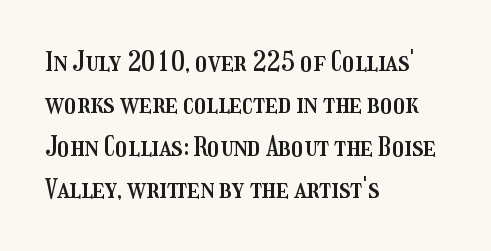
Q: Is the text italic (slanted)? A: No, it is upright.
Q: Is the text underlined? A: No.
Q: How is the paragraph aligned? A: Left-aligned.
Q: Is the spacing between letters normal or unusually wide? A: Normal.
Q: Is the spacing between lines tight, normal or loose? A: Normal.
